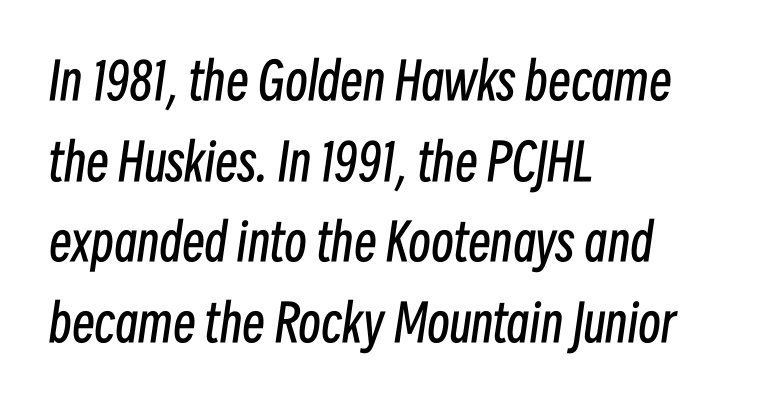
The image shows 51 px regular-weight, condensed type, italic (leaning right); set left-aligned, normal line spacing (1.58x), normal letter spacing, not underlined; low stroke contrast and a medium x-height.
